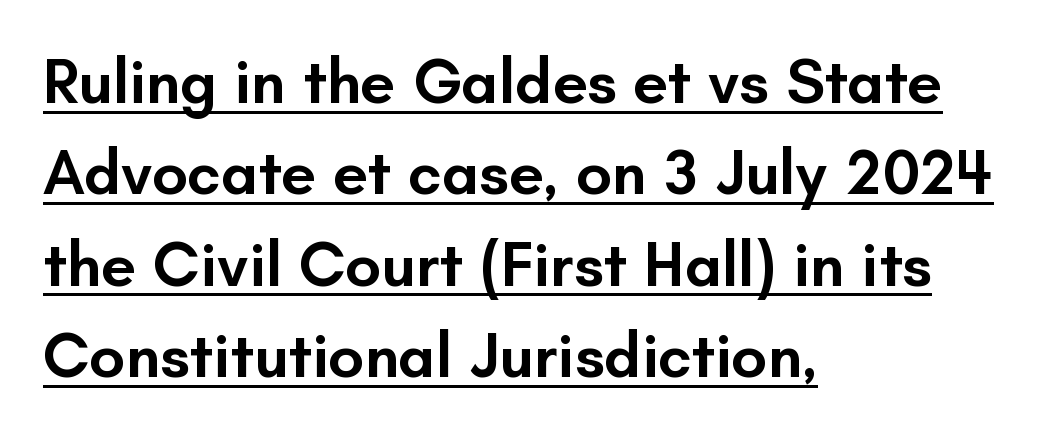
{"serif": "no", "italic": "no", "bold": "semi", "weight": "semibold", "width": "normal", "stroke_contrast": "low", "x_height": "small", "monospaced": "no", "underline": "yes", "align": "left", "line_spacing": "normal", "line_spacing_ratio": 1.45, "letter_spacing": "normal", "letter_spacing_em": 0.0, "glyph_px": 63}
